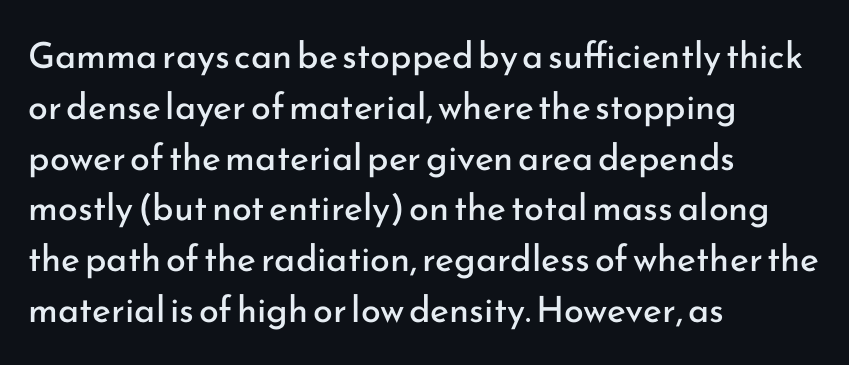
Q: Is the text bold? A: No.
Q: Is the text italic (slanted)? A: No, it is upright.
Q: Is the typeface a serif or a sans-serif typeface? A: Sans-serif.
Q: Is the text underlined? A: No.
Q: How is the paragraph aligned? A: Left-aligned.
Q: Is the spacing between letters normal or unusually wide? A: Normal.
Q: Is the spacing between lines tight, normal or loose? A: Normal.
Q: Width (condensed, normal, or wide)? A: Normal.
Q: Stroke contrast? A: Low.
Q: x-height? A: Small.
Q: Monospaced? A: No.
